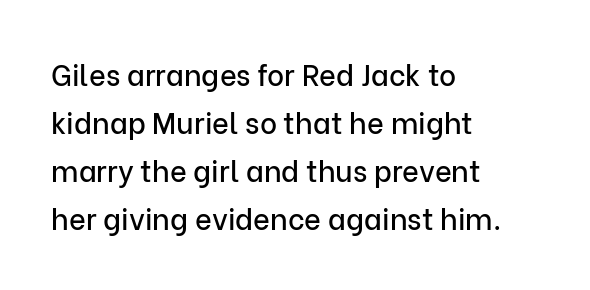
{"serif": "no", "italic": "no", "width": "normal", "stroke_contrast": "low", "x_height": "medium", "monospaced": "no", "underline": "no", "align": "left", "line_spacing": "normal", "line_spacing_ratio": 1.66, "letter_spacing": "normal", "letter_spacing_em": 0.0, "glyph_px": 29}
